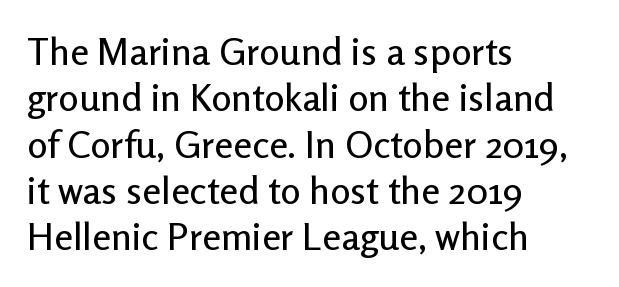
The specimen omits any rule beneath the text block's lines. Reading down the block, your eye returns to a fixed left position each line. The letters advance in unequal steps, a hallmark of proportional type. Observe the ordinary spacing: letters are neighbours, not strangers. Nope, not italic — everything's standing straight. This rendering employs a face without finishing strokes, i.e., a sans-serif.
